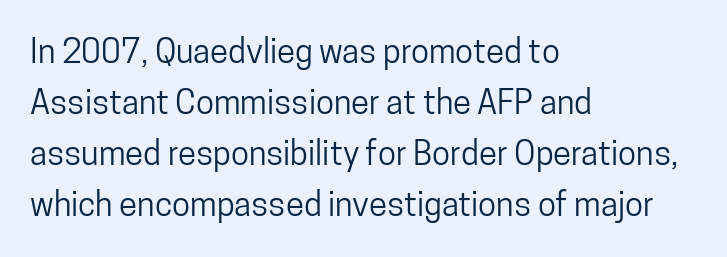
The image shows 33 px condensed sans-serif type, upright; set left-aligned, normal line spacing (1.55x), normal letter spacing, not underlined; low stroke contrast and a medium x-height.
